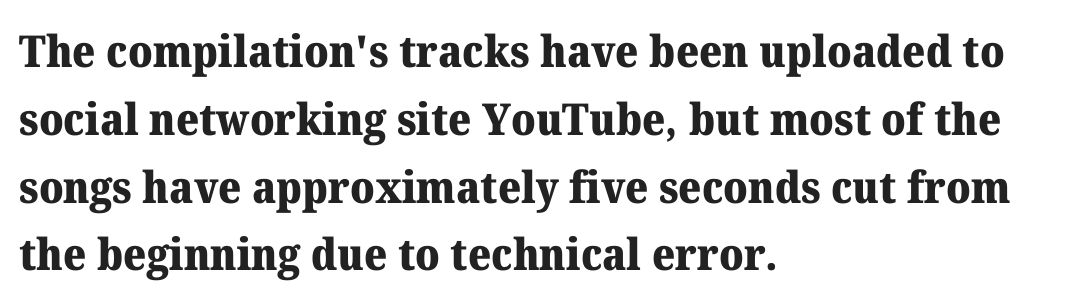
The passage is arranged the way most books set body copy — flush left. Caption: bold face, heavy strokes. Descenders are the only things crossing below the line. Unlike italic type, these characters show no tilt at all. Each letter keeps its own natural width here, so spacing adapts to shape. Does the type have serifs? Yes, each stem ends in a small foot.
